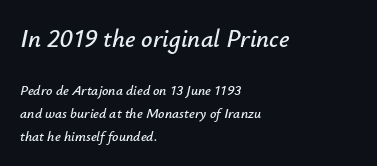
{"italic": "yes", "lean": "right", "slant_degrees": 12, "underline": "no", "align": "left", "line_spacing": "normal", "line_spacing_ratio": 1.62, "letter_spacing": "normal", "letter_spacing_em": 0.0, "larger_block": "first", "size_ratio": 1.79, "glyph_px": 25}
